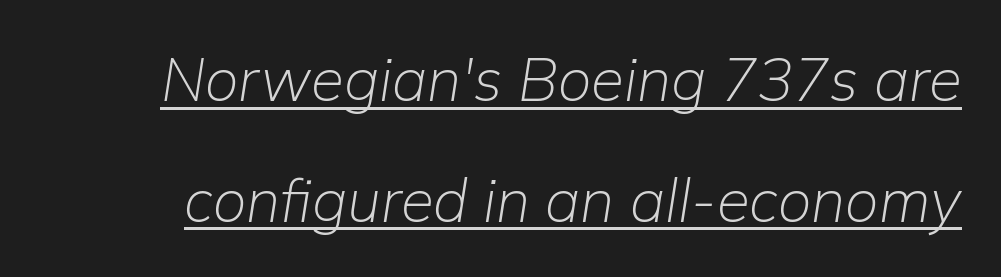
Q: Is the text bold? A: No.
Q: Is the text italic (slanted)? A: Yes, it leans right by about 9 degrees.
Q: Is the text underlined? A: Yes.
Q: Is the spacing between letters normal or unusually wide? A: Normal.
Q: Is the spacing between lines tight, normal or loose? A: Loose.
Q: Width (condensed, normal, or wide)? A: Normal.
Q: Stroke contrast? A: Low.
Q: x-height? A: Medium.
Q: Monospaced? A: No.
